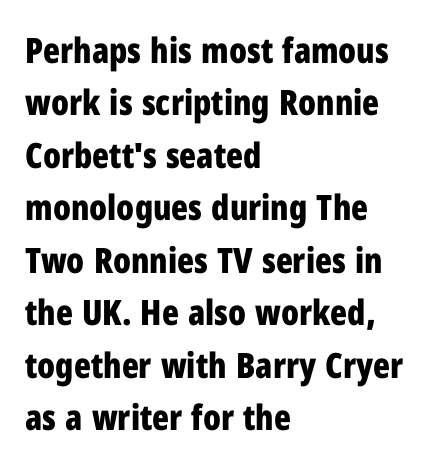
Q: Is the text bold? A: Yes.
Q: Is the text italic (slanted)? A: No, it is upright.
Q: Is the typeface a serif or a sans-serif typeface? A: Sans-serif.
Q: Is the text underlined? A: No.
Q: How is the paragraph aligned? A: Left-aligned.
Q: Is the spacing between letters normal or unusually wide? A: Normal.
Q: Is the spacing between lines tight, normal or loose? A: Normal.
Q: Width (condensed, normal, or wide)? A: Condensed.
Q: Stroke contrast? A: Low.
Q: x-height? A: Medium.
Q: Monospaced? A: No.
